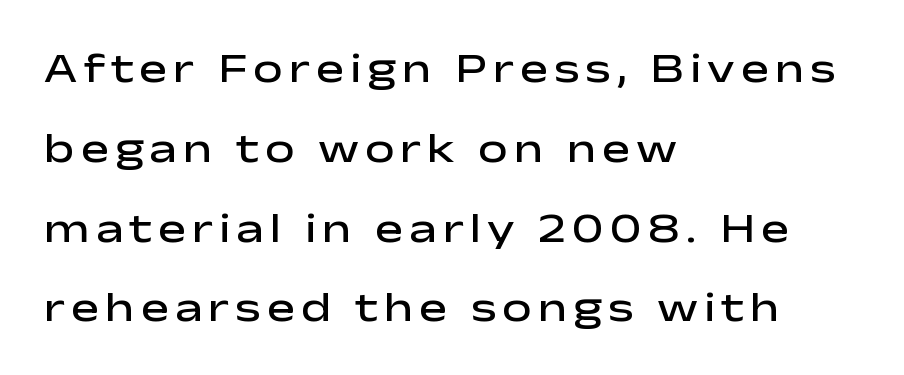
{"serif": "no", "italic": "no", "bold": "semi", "weight": "semibold", "width": "wide", "stroke_contrast": "low", "x_height": "medium", "monospaced": "no", "underline": "no", "align": "left", "line_spacing": "loose", "line_spacing_ratio": 1.9, "glyph_px": 42}
